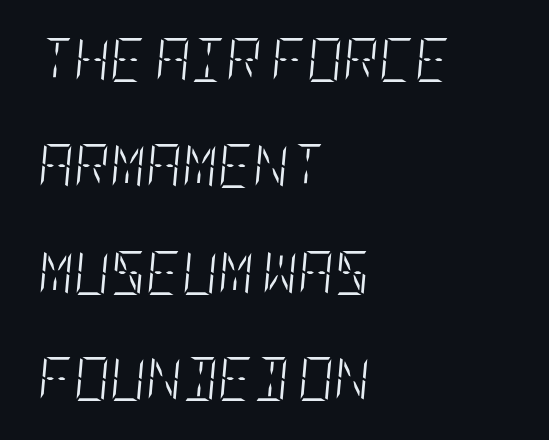
The image shows 44 px light, condensed type, italic (leaning right); set left-aligned, loose line spacing (2.42x), normal letter spacing, not underlined; low stroke contrast and a large x-height.
